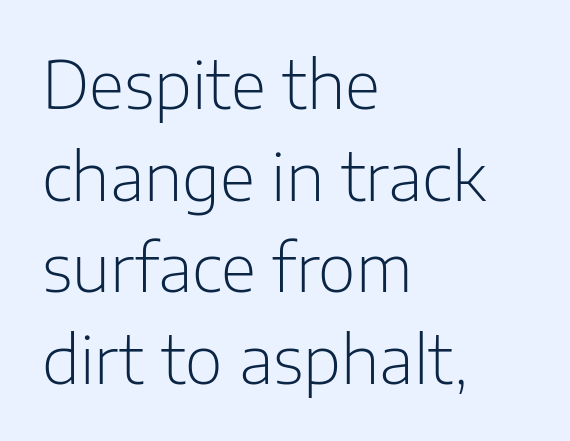
{"serif": "no", "italic": "no", "bold": "no", "weight": "light", "width": "normal", "stroke_contrast": "low", "x_height": "medium", "monospaced": "no", "underline": "no", "align": "left", "line_spacing": "normal", "line_spacing_ratio": 1.41, "letter_spacing": "normal", "letter_spacing_em": 0.0, "glyph_px": 65}
